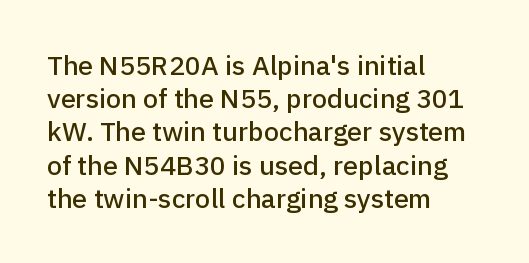
The image shows 27 px text type, upright; set left-aligned, line spacing 1.23x, normal letter spacing, not underlined.
